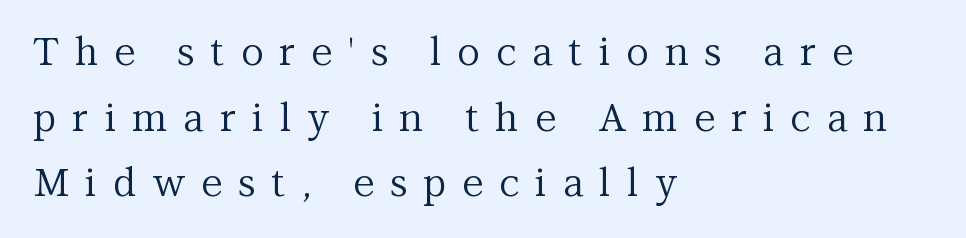
Italic? Not at all — the glyphs are vertical. Summary of vertical rhythm: regular, with standard interline spacing. A typesetter would call this heavily tracked-out type. Serifs: yes, visible at the terminals of the letterforms.
